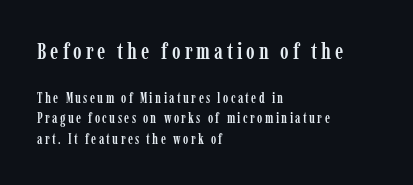
Unlike italic type, these characters show no tilt at all. The first block has been scaled up relative to the second. Nobody drew a line under any word here. Teacher's note: observe the even left margin — that is flush-left alignment. A typesetter would call this leading conventional body-copy spacing.
